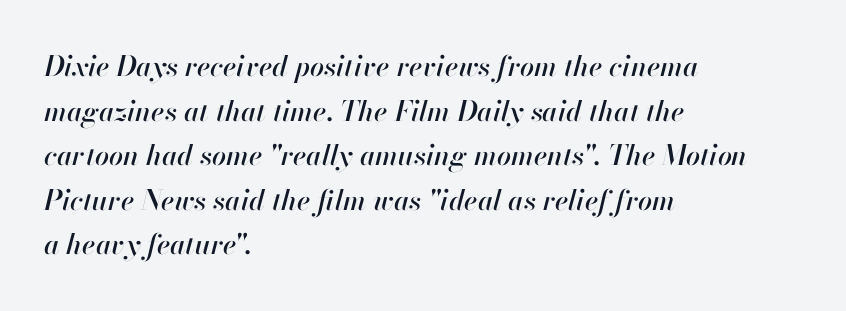
Q: Is the text italic (slanted)? A: Yes, it leans right by about 13 degrees.
Q: Is the text underlined? A: No.
Q: How is the paragraph aligned? A: Left-aligned.
Q: Is the spacing between letters normal or unusually wide? A: Normal.
Q: Is the spacing between lines tight, normal or loose? A: Normal.
Q: Width (condensed, normal, or wide)? A: Normal.
Q: Stroke contrast? A: High.
Q: x-height? A: Small.
Q: Monospaced? A: No.
